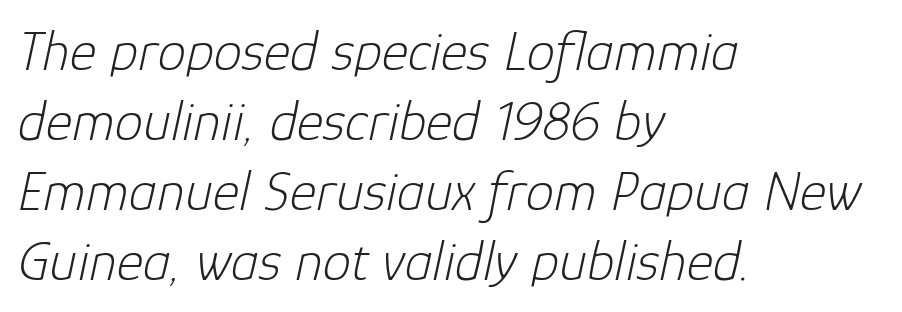
The image shows 57 px light type, italic (leaning right); set left-aligned, line spacing 1.23x, normal letter spacing, not underlined; low stroke contrast and a medium x-height.
